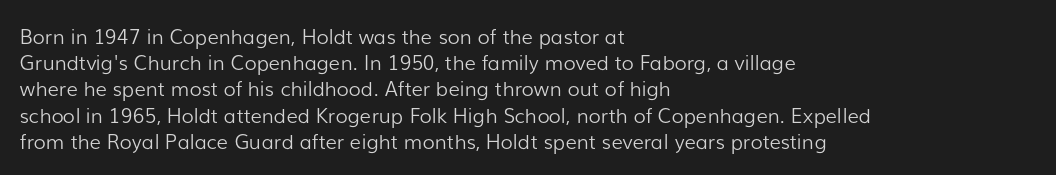
No chunkiness to these letters — they're not bold. Alignment: flush left. Do the letters lean? They stand straight. Horizontal bands of white between lines are of average thickness. Has an underline been added? It has not. Is the letter spacing exaggerated? No — it looks like the ordinary default.
